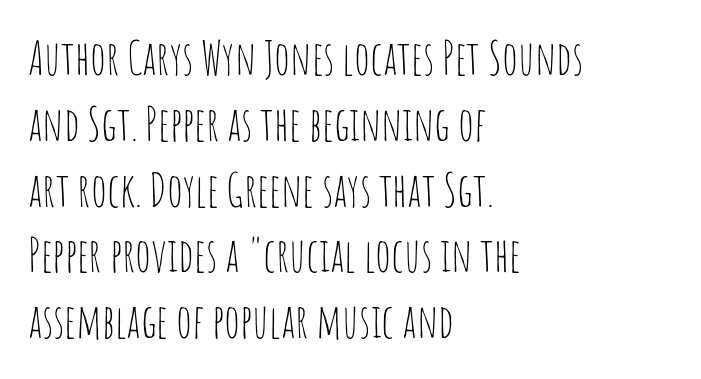
The image shows 46 px thin, condensed sans-serif type, upright; set left-aligned, normal line spacing (1.43x), normal letter spacing, not underlined; low stroke contrast and a large x-height.
